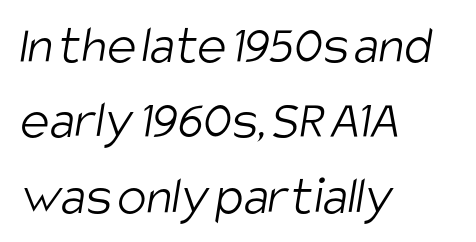
Q: Is the text bold? A: No.
Q: Is the typeface a serif or a sans-serif typeface? A: Sans-serif.
Q: Is the text underlined? A: No.
Q: How is the paragraph aligned? A: Left-aligned.
Q: Is the spacing between letters normal or unusually wide? A: Normal.
Q: Is the spacing between lines tight, normal or loose? A: Normal.
Q: Width (condensed, normal, or wide)? A: Condensed.
Q: Stroke contrast? A: Low.
Q: x-height? A: Large.
Q: Monospaced? A: No.
